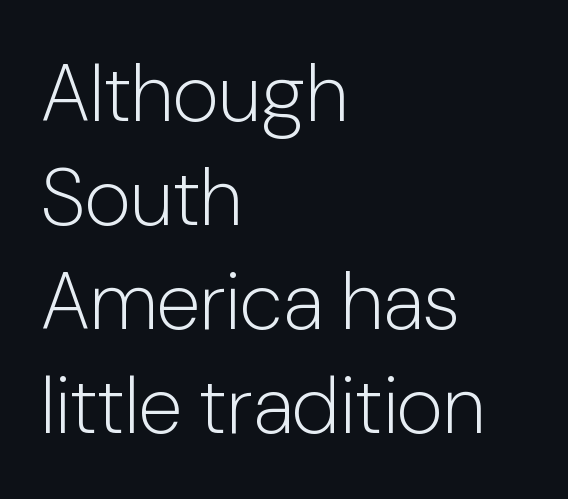
Looks like regular typesetting: each glyph gets only the width it needs. Does extra space separate the letters? No, they use regular spacing. No word sits above an underline. No italicization has been applied; the sample stays upright. A sans-serif font was chosen for this passage. The vertical gap from one line to the next is medium.
